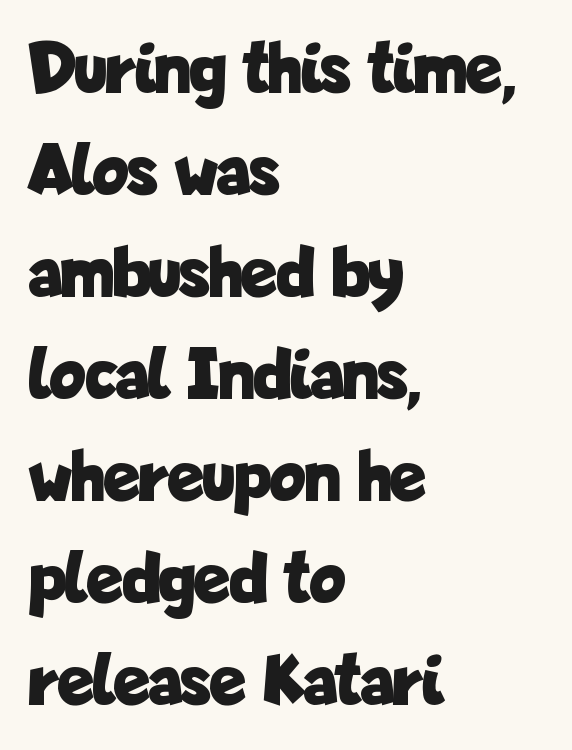
This is the regular roman posture of the typeface. Emphasis by weight is at full strength: bold. Honestly, the letter spacing is just normal — you wouldn't notice it. Lines of text with bare space underneath. This rendering employs a face without finishing strokes, i.e., a sans-serif. The lines sit at an ordinary, default distance from one another.
